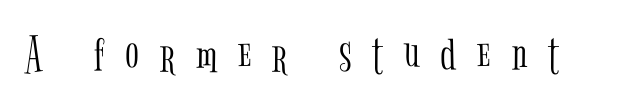
Observe the serifs anchoring each vertical stroke in this sample. Decoration check: the copy has no underline. Is this a heavy cut? Hardly; it is regular or lighter. The face used here is rendered with a markedly widened letterfit. The lettering holds an erect, upright posture throughout.
